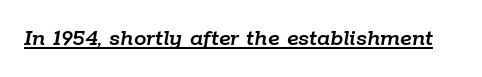
The image shows 25 px text type, italic (leaning right); set normal letter spacing, underlined.
